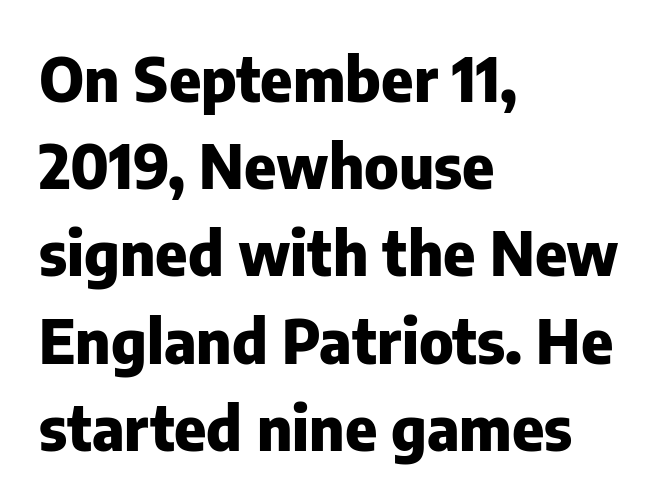
The baseline area is clear. The rendering shows plain stroke endings on the letterforms — a sans-serif design. The compositor pushed each line to the left boundary. This block has exactly the height ordinary leading produces. This sample has the flowing, uneven cadence of proportional lettering.
